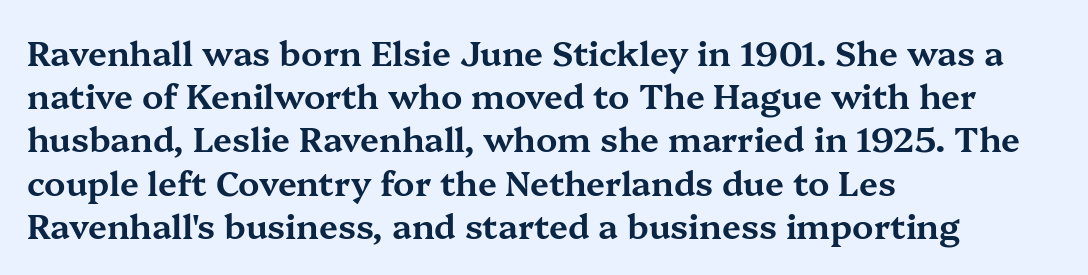
Q: Is the text italic (slanted)? A: No, it is upright.
Q: Is the typeface a serif or a sans-serif typeface? A: Serif.
Q: Is the text underlined? A: No.
Q: How is the paragraph aligned? A: Left-aligned.
Q: Is the spacing between letters normal or unusually wide? A: Normal.
Q: Is the spacing between lines tight, normal or loose? A: Normal.
Q: Width (condensed, normal, or wide)? A: Wide.
Q: Stroke contrast? A: Medium.
Q: x-height? A: Medium.
Q: Monospaced? A: No.
